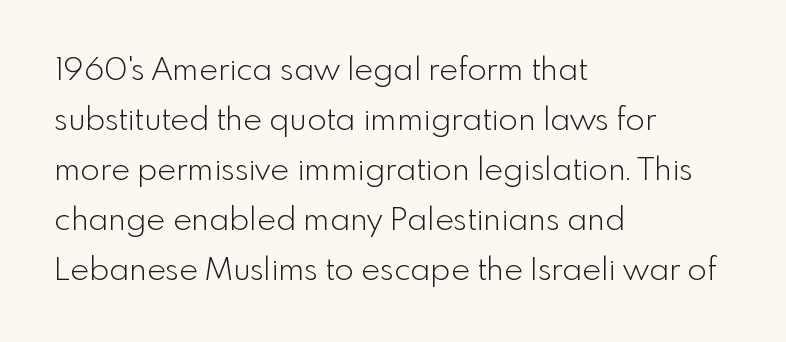
The image shows 32 px light sans-serif type, upright; set left-aligned, normal line spacing (1.56x), normal letter spacing, not underlined; a small x-height.
